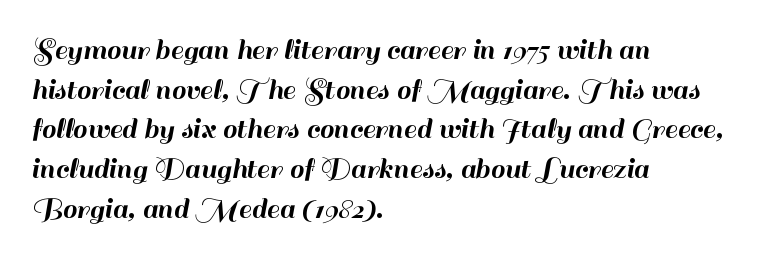
{"serif": "no", "width": "normal", "stroke_contrast": "high", "x_height": "small", "monospaced": "no", "underline": "no", "align": "left", "line_spacing_ratio": 1.24, "letter_spacing": "normal", "letter_spacing_em": 0.0, "glyph_px": 32}
